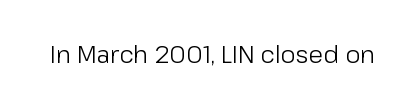
{"italic": "no", "bold": "no", "underline": "no", "letter_spacing": "normal", "letter_spacing_em": 0.0, "glyph_px": 24}
